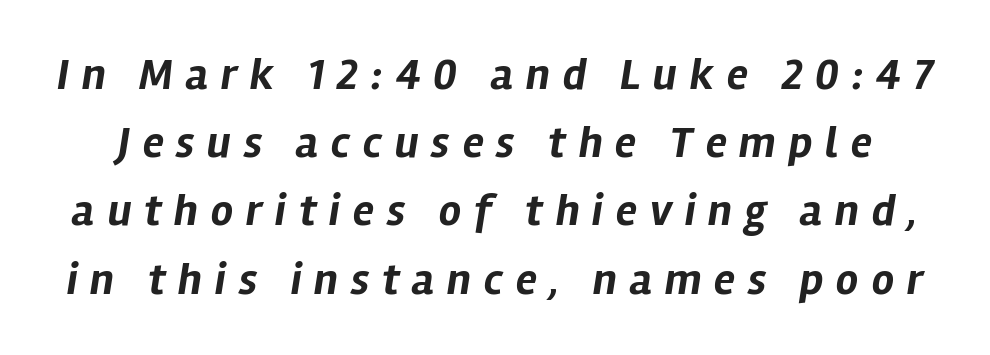
Q: Is the text bold? A: Yes.
Q: Is the text italic (slanted)? A: Yes, it leans right by about 12 degrees.
Q: Is the text underlined? A: No.
Q: Is the spacing between letters normal or unusually wide? A: Unusually wide.
Q: Is the spacing between lines tight, normal or loose? A: Normal.
Q: Width (condensed, normal, or wide)? A: Normal.
Q: Stroke contrast? A: Low.
Q: x-height? A: Medium.
Q: Monospaced? A: No.
